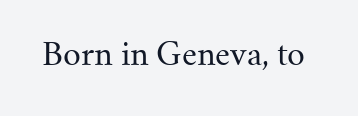
The image shows 31 px regular-weight serif type, upright; set normal letter spacing, not underlined; medium stroke contrast and a small x-height.
